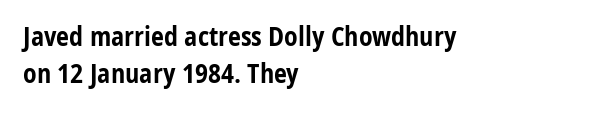
{"italic": "no", "bold": "yes", "underline": "no", "align": "left", "line_spacing": "normal", "line_spacing_ratio": 1.44, "letter_spacing": "normal", "letter_spacing_em": 0.0, "glyph_px": 26}
